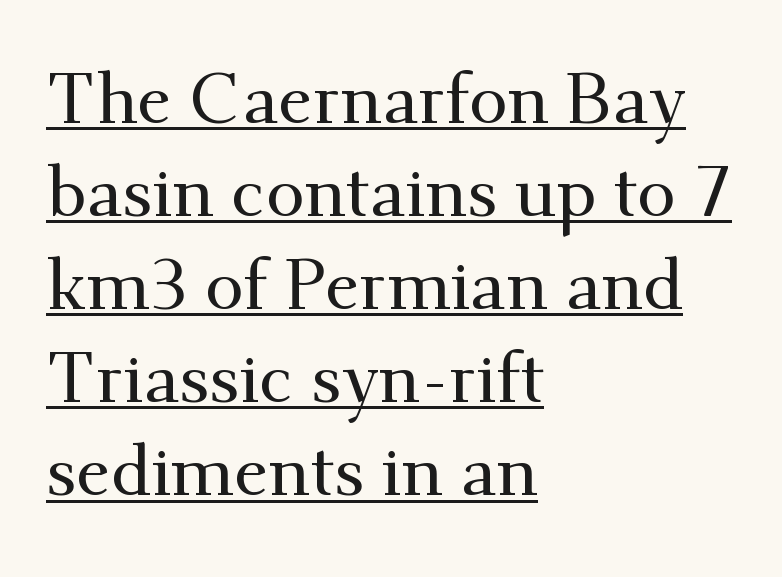
The image shows 70 px serif type, upright; set left-aligned, normal line spacing (1.33x), normal letter spacing, underlined; medium stroke contrast and a small x-height.
